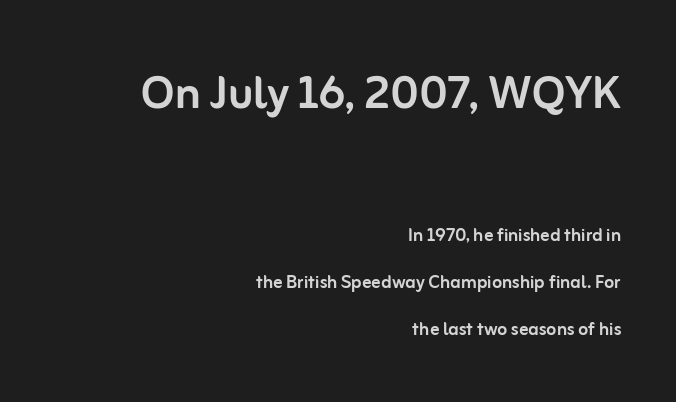
The image shows 58 px sans-serif type, upright; set right-aligned, loose line spacing (2.04x), normal letter spacing, not underlined; the first (top) block is 2.52x larger; low stroke contrast and a medium x-height.
